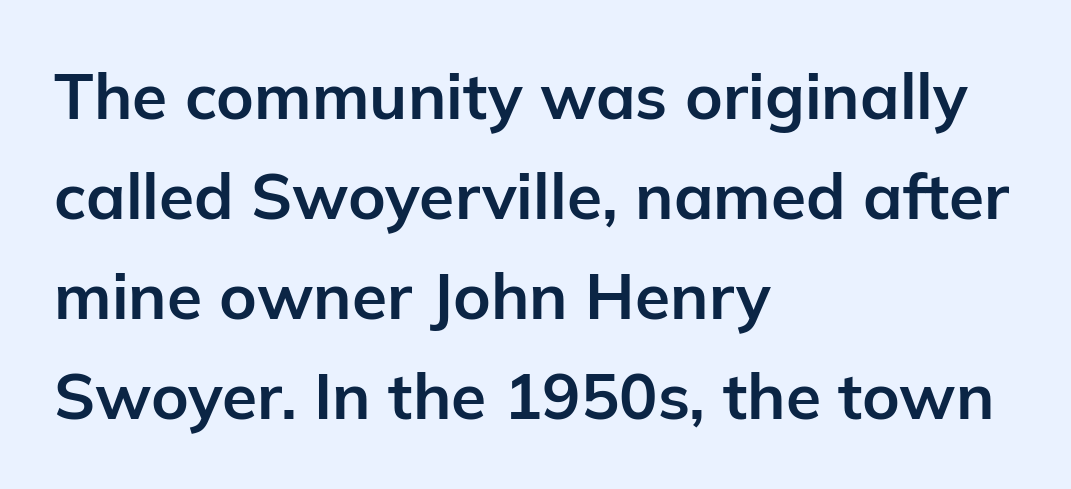
{"serif": "no", "italic": "no", "bold": "yes", "weight": "bold", "width": "normal", "stroke_contrast": "low", "x_height": "medium", "monospaced": "no", "underline": "no", "align": "left", "line_spacing": "normal", "line_spacing_ratio": 1.56, "letter_spacing": "normal", "letter_spacing_em": 0.0, "glyph_px": 64}
